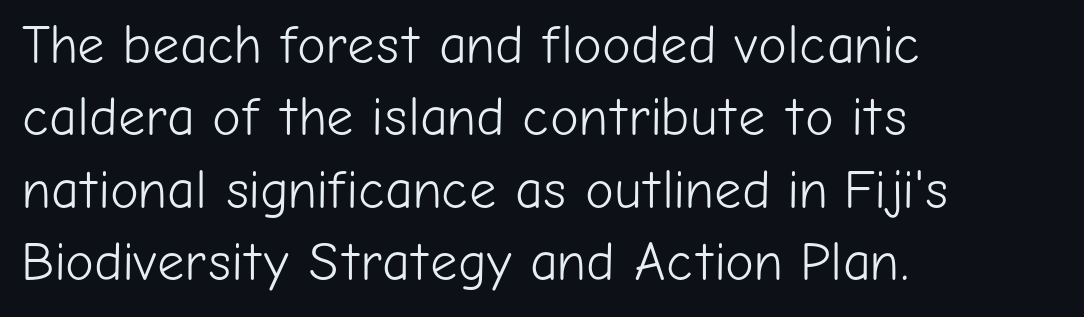
These lines are rendered in a variable-pitch font. Does extra space separate the letters? No, they use regular spacing. The lines sit at an ordinary, default distance from one another. The baseline area is clear. Ink coverage per letter is moderate at most.
